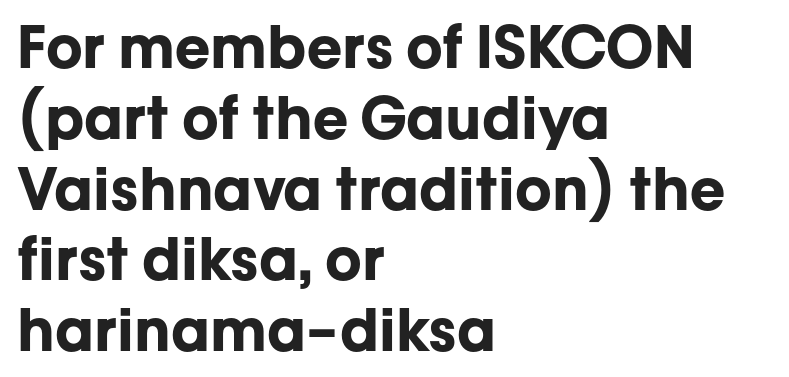
Q: Is the text bold? A: Yes.
Q: Is the text italic (slanted)? A: No, it is upright.
Q: Is the typeface a serif or a sans-serif typeface? A: Sans-serif.
Q: Is the text underlined? A: No.
Q: How is the paragraph aligned? A: Left-aligned.
Q: Is the spacing between letters normal or unusually wide? A: Normal.
Q: Width (condensed, normal, or wide)? A: Normal.
Q: Stroke contrast? A: Low.
Q: x-height? A: Medium.
Q: Monospaced? A: No.
